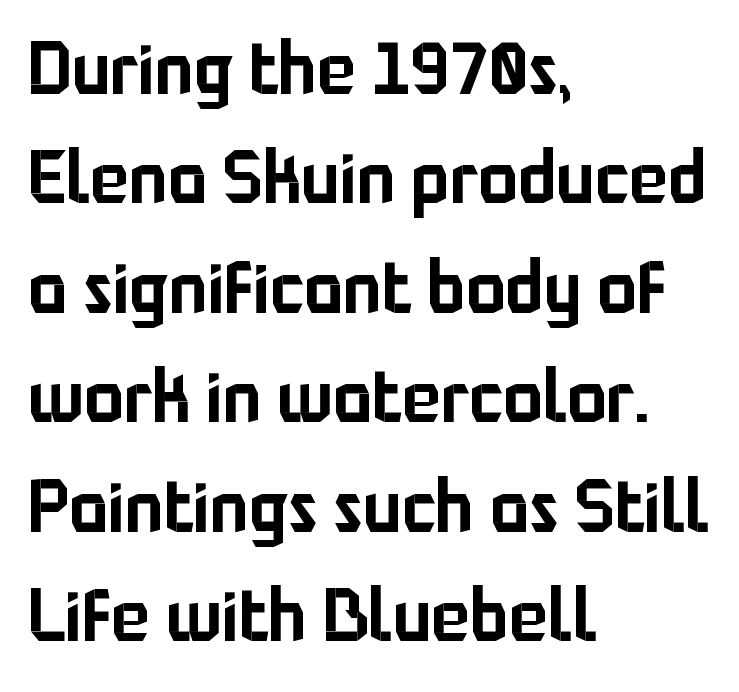
Upright lettering throughout. The words here are not underlined. The characters display no serif detailing; their extremities are plain. Line beginnings align vertically; line endings do not.
